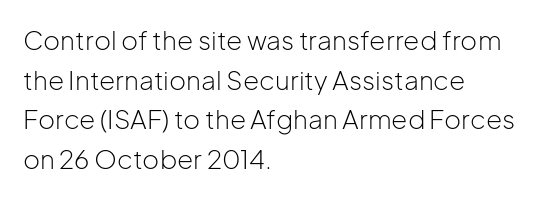
The image shows 26 px text type, upright; set left-aligned, normal line spacing (1.52x), normal letter spacing, not underlined.
